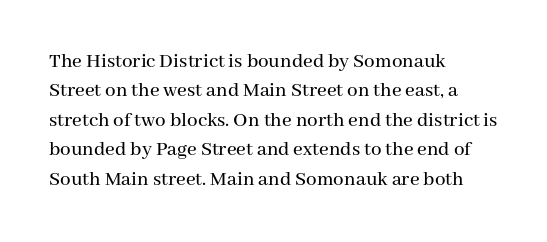
If you drew a ruler down the left edge, every line would touch it. The foot of each line stays bare and open. What's the leading like? Ordinary, nothing unusual. The axis of the letterforms is exactly vertical. Observe the ordinary spacing: letters are neighbours, not strangers.
